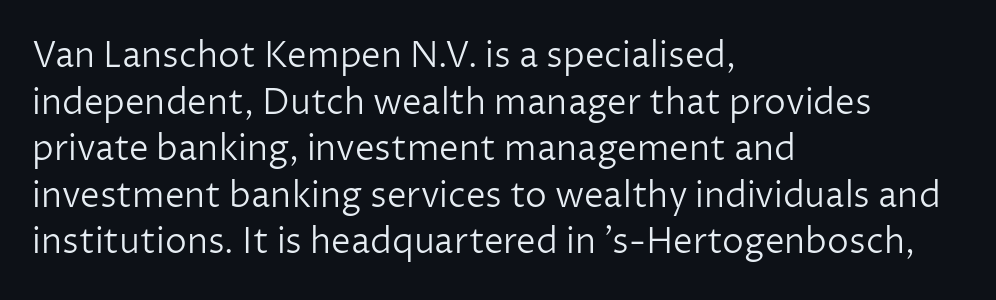
Notice how the stems are strictly vertical — no italics here. Proportional: the letters do not fall into vertical columns. Each row of text sits above clean, open space. Does extra space separate the letters? No, they use regular spacing. Observe the absence of serifs on each vertical stroke in this sample. Is there much room between lines? A standard amount, neither cramped nor airy.
